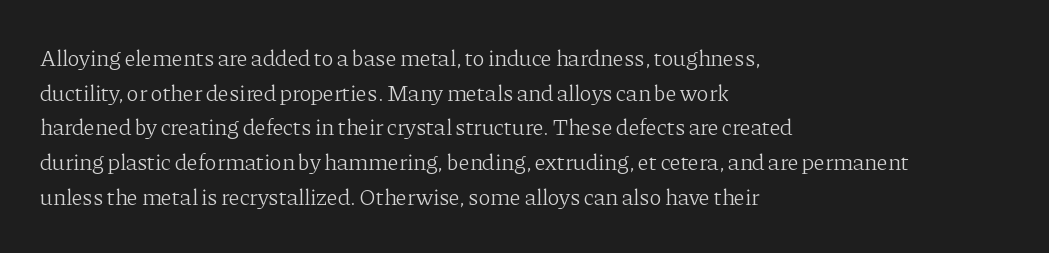
{"italic": "no", "bold": "no", "underline": "no", "align": "left", "line_spacing": "normal", "line_spacing_ratio": 1.51, "letter_spacing": "normal", "letter_spacing_em": 0.0, "glyph_px": 23}
